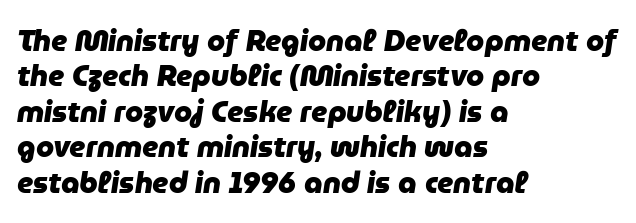
Q: Is the text bold? A: Yes.
Q: Is the text italic (slanted)? A: Yes, it leans right by about 9 degrees.
Q: Is the text underlined? A: No.
Q: How is the paragraph aligned? A: Left-aligned.
Q: Is the spacing between letters normal or unusually wide? A: Normal.
Q: Width (condensed, normal, or wide)? A: Normal.
Q: Stroke contrast? A: Low.
Q: x-height? A: Medium.
Q: Monospaced? A: No.
